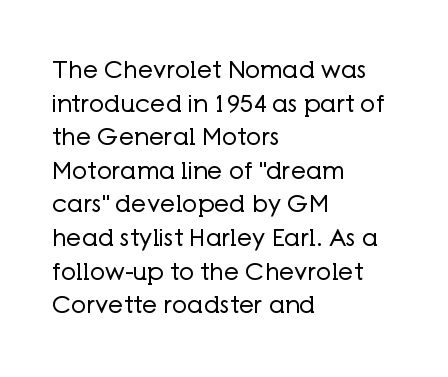
Does the copy run flush right? No — it runs flush left. Does extra space separate the letters? No, they use regular spacing. The letters look calm and open, with moderate or lighter stems. Beneath every word, the page is bare. Normally led — the rows are evenly, conventionally spaced.
